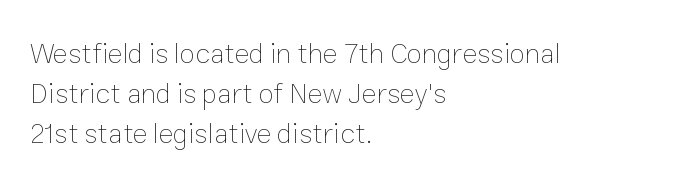
The image shows 28 px thin type, upright; set left-aligned, normal line spacing (1.43x), normal letter spacing, not underlined; low stroke contrast and a medium x-height.
